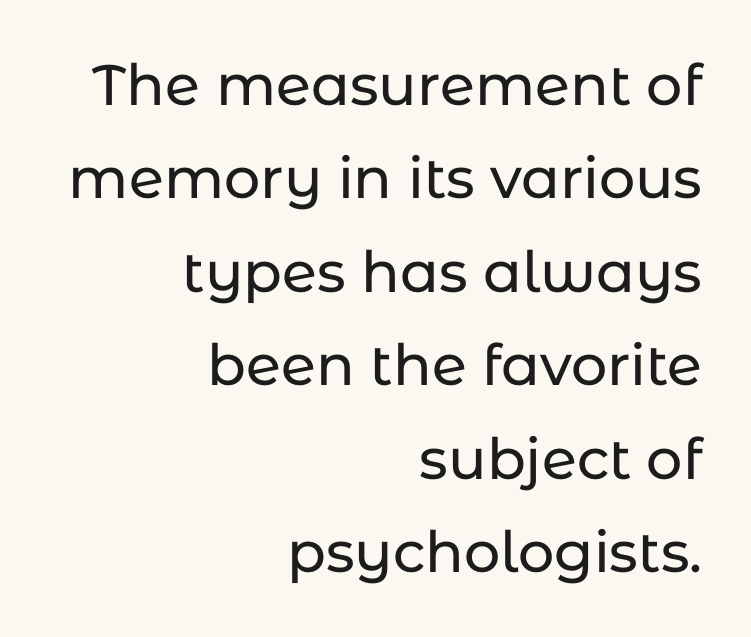
Q: Is the text italic (slanted)? A: No, it is upright.
Q: Is the typeface a serif or a sans-serif typeface? A: Sans-serif.
Q: Is the text underlined? A: No.
Q: How is the paragraph aligned? A: Right-aligned.
Q: Is the spacing between letters normal or unusually wide? A: Normal.
Q: Is the spacing between lines tight, normal or loose? A: Normal.
Q: Width (condensed, normal, or wide)? A: Normal.
Q: Stroke contrast? A: Low.
Q: x-height? A: Medium.
Q: Monospaced? A: No.
